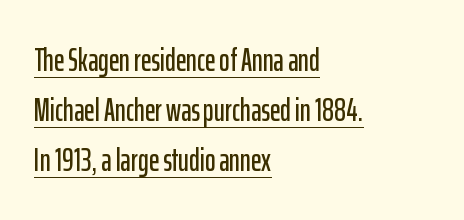
Q: Is the text italic (slanted)? A: No, it is upright.
Q: Is the typeface a serif or a sans-serif typeface? A: Sans-serif.
Q: Is the text underlined? A: Yes.
Q: How is the paragraph aligned? A: Left-aligned.
Q: Is the spacing between letters normal or unusually wide? A: Normal.
Q: Is the spacing between lines tight, normal or loose? A: Normal.
Q: Width (condensed, normal, or wide)? A: Condensed.
Q: Stroke contrast? A: Low.
Q: x-height? A: Medium.
Q: Monospaced? A: No.
